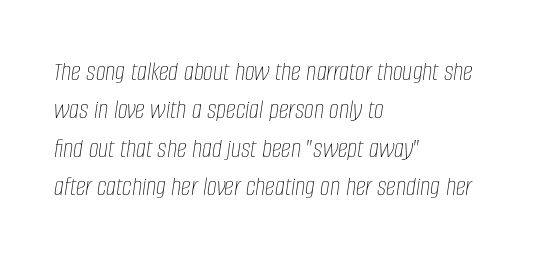
The image shows 28 px thin, condensed type, italic (leaning right); set left-aligned, normal line spacing (1.37x), normal letter spacing, not underlined; low stroke contrast and a large x-height.
